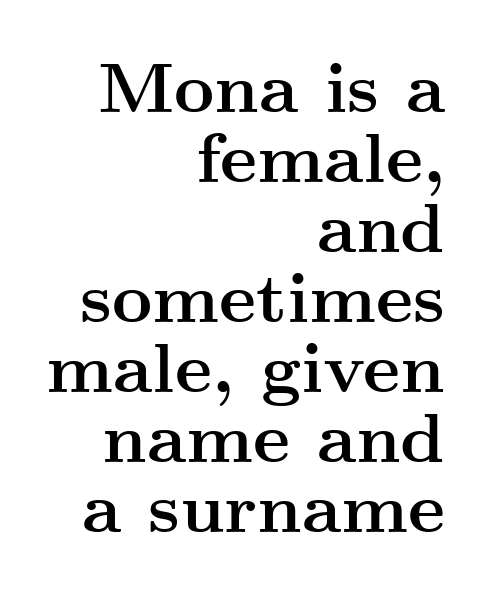
The image shows 70 px semibold, wide serif type, upright; set right-aligned, tight line spacing (1.0x), normal letter spacing, not underlined; medium stroke contrast and a small x-height.
